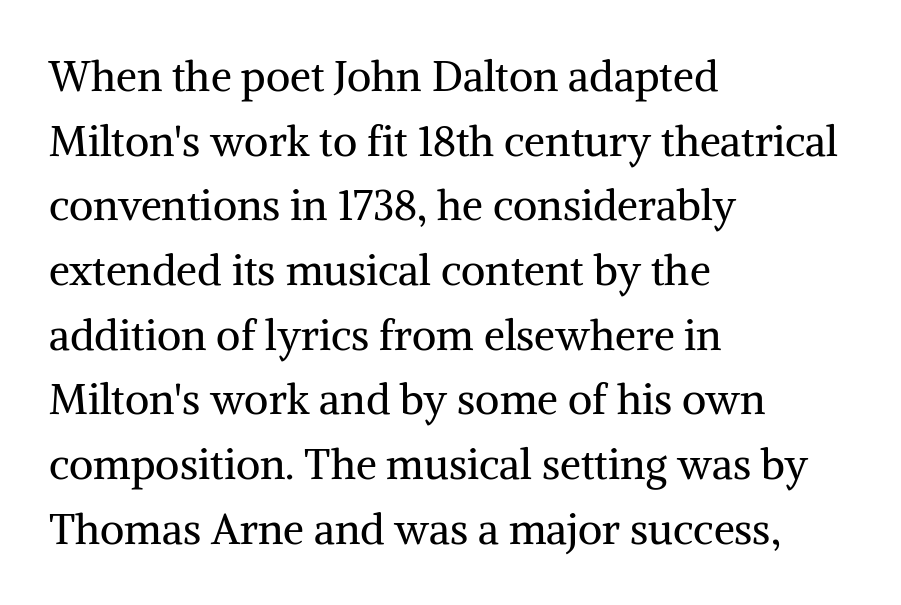
The image shows 42 px regular-weight serif type, upright; set left-aligned, normal line spacing (1.54x), normal letter spacing, not underlined; medium stroke contrast and a medium x-height.
